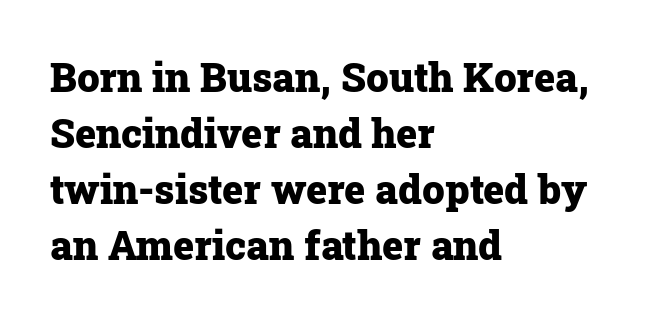
The image shows 40 px heavy serif type, upright; set left-aligned, normal line spacing (1.4x), normal letter spacing, not underlined; low stroke contrast and a medium x-height.
